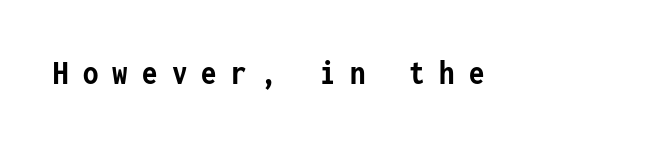
In terms of posture, this sample is upright. Regarding serifs, this sample does without them. Only glyphs here, with clear space below each row. Weight: bold. The face used here is monospaced, like something from a code editor.
